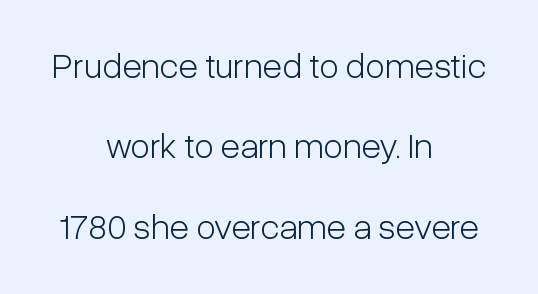
{"serif": "no", "italic": "no", "bold": "no", "weight": "light", "width": "condensed", "stroke_contrast": "low", "x_height": "medium", "monospaced": "no", "underline": "no", "align": "center", "line_spacing": "loose", "line_spacing_ratio": 2.23, "letter_spacing": "normal", "letter_spacing_em": 0.0, "glyph_px": 36}
